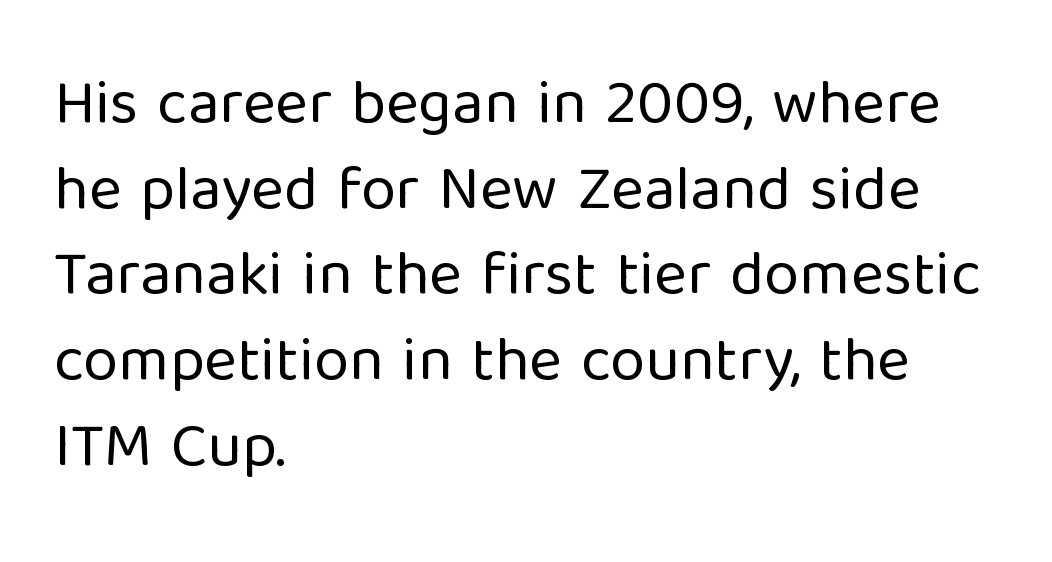
This is roman type, the default non-slanted kind. Notice how descenders clear the ascenders below comfortably — that's standard leading. Each word holds together tightly as a unit, with standard inter-letter gaps. Note: no serifs on the glyphs. Is the stroke heavy? The answer is a plain regular-or-lighter.
